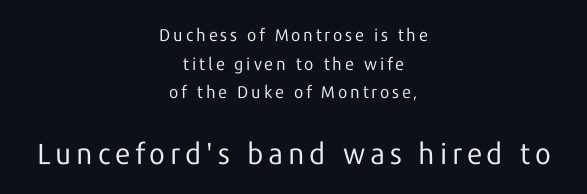
The image shows 29 px regular-weight sans-serif type, upright; set centered, normal line spacing (1.69x), not underlined; the second (bottom) block is 1.71x larger; low stroke contrast and a medium x-height.
